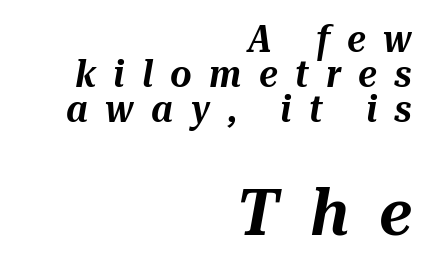
The image shows 65 px text type, italic (leaning right); set right-aligned, tight line spacing (0.95x), unusually wide letter spacing (+0.47 em), not underlined; the second (bottom) block is 1.76x larger; medium stroke contrast and a medium x-height.
